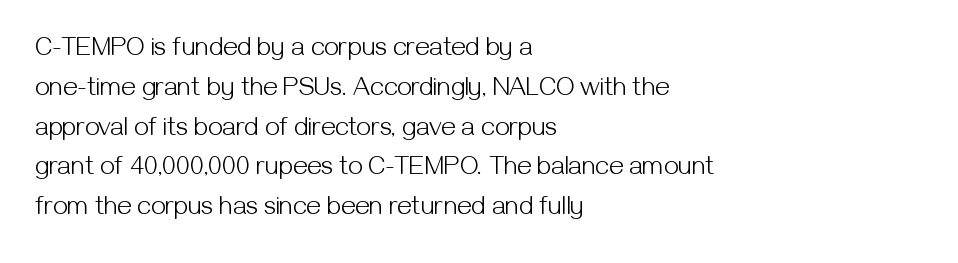
Q: Is the text bold? A: No.
Q: Is the text italic (slanted)? A: No, it is upright.
Q: Is the text underlined? A: No.
Q: How is the paragraph aligned? A: Left-aligned.
Q: Is the spacing between letters normal or unusually wide? A: Normal.
Q: Is the spacing between lines tight, normal or loose? A: Normal.
